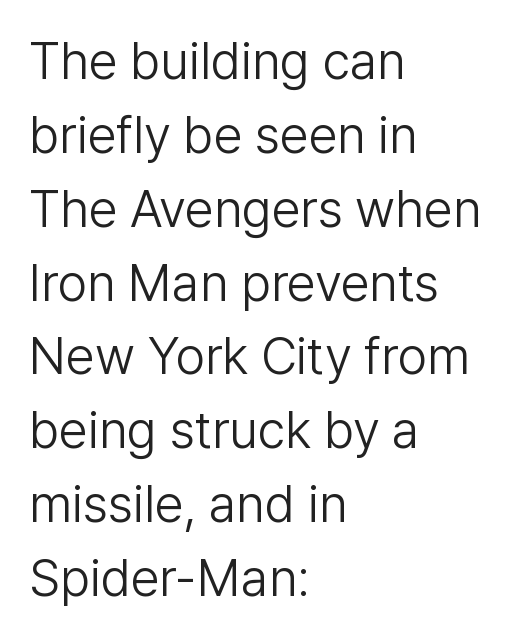
Is this a sans? Yes — the strokes have no serifs. You could not count columns in this text — the font is proportionally spaced. Nothing unusual about the tracking: characters are spaced as the font intends. The leading is moderate, giving the passage an even texture.
